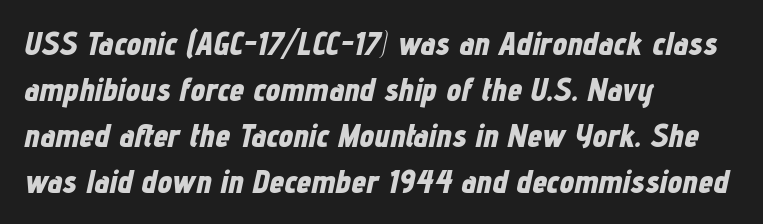
Every letter is thick-stroked: bold, no question. Typeset ragged right — the left edge is the straight one. The face used here is proportionally spaced, like ordinary book or web type. Does the lettering tilt? It does — this is italic. Rule under the text: the space is simply empty. The horizontal fit of the characters is conventional and even.
